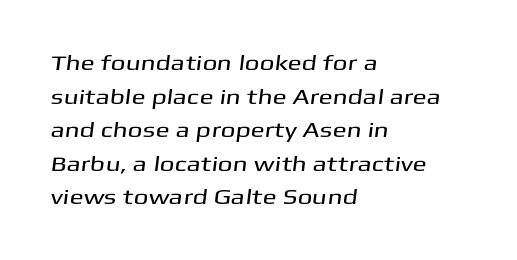
The image shows 21 px text type; set left-aligned, normal line spacing (1.6x), normal letter spacing, not underlined.
